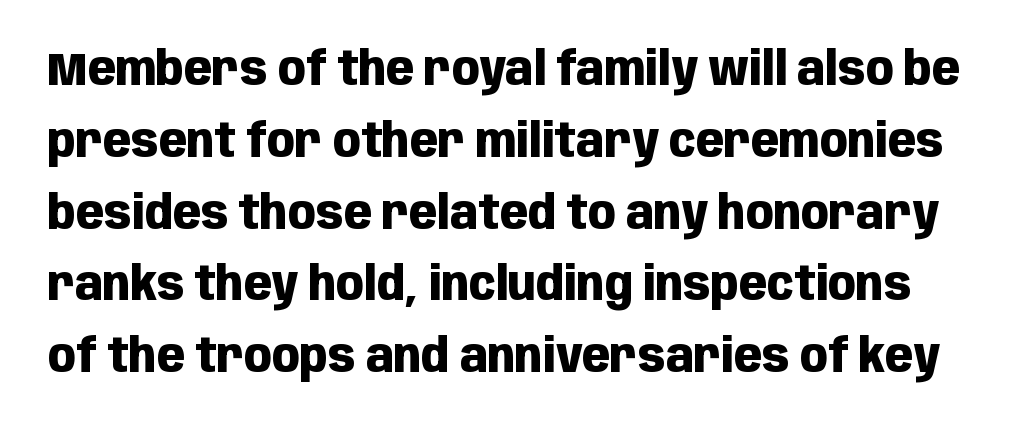
Vertical spacing — default. Is this a fixed-width face? No — the glyphs have proportional, varying widths. Type style note: lacks serifs. A typesetter would call this zero additional tracking. A clean baseline with only descenders dipping below it. Students, this is bold: see how much ink each stroke carries.
